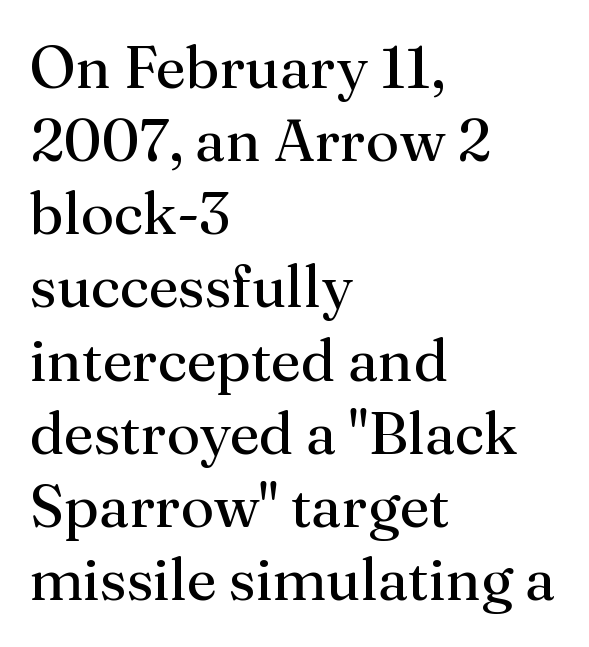
{"serif": "yes", "italic": "no", "bold": "no", "weight": "regular", "width": "normal", "stroke_contrast": "medium", "x_height": "medium", "monospaced": "no", "underline": "no", "align": "left", "line_spacing_ratio": 1.24, "letter_spacing": "normal", "letter_spacing_em": 0.0, "glyph_px": 59}
